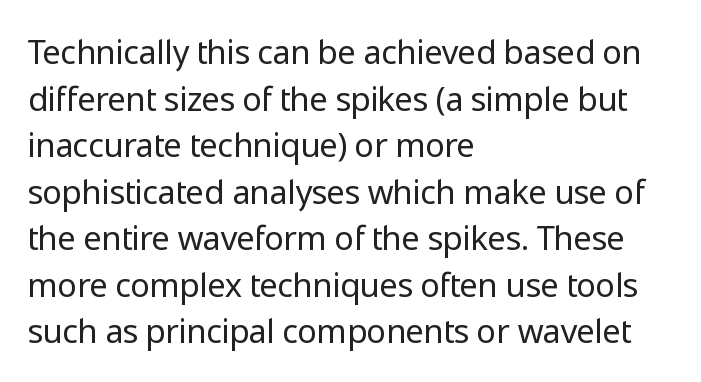
{"serif": "no", "italic": "no", "bold": "no", "weight": "regular", "width": "normal", "stroke_contrast": "low", "x_height": "medium", "monospaced": "no", "underline": "no", "align": "left", "line_spacing": "normal", "line_spacing_ratio": 1.41, "letter_spacing": "normal", "letter_spacing_em": 0.0, "glyph_px": 33}
